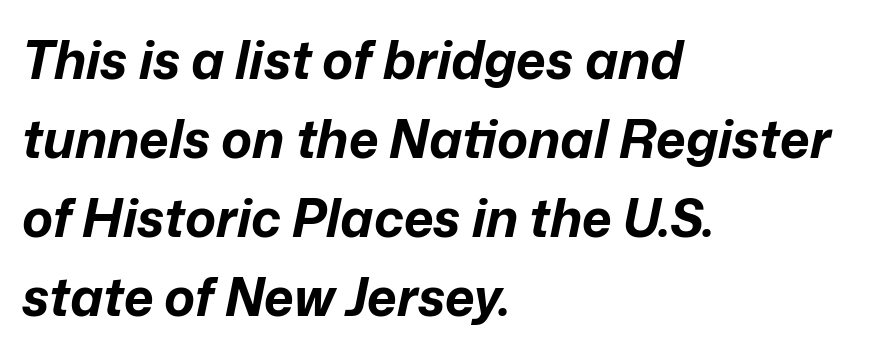
{"italic": "yes", "lean": "right", "slant_degrees": 12, "bold": "yes", "weight": "bold", "width": "normal", "stroke_contrast": "low", "x_height": "medium", "monospaced": "no", "underline": "no", "align": "left", "line_spacing": "normal", "line_spacing_ratio": 1.52, "letter_spacing": "normal", "letter_spacing_em": 0.0, "glyph_px": 52}
